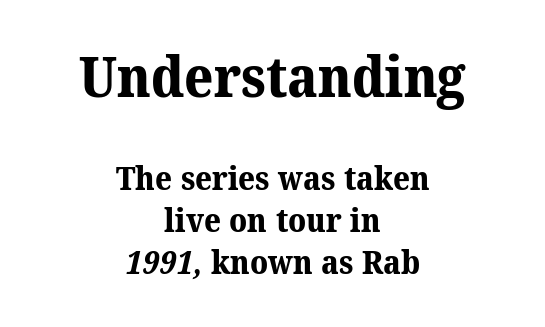
The image shows 57 px bold serif type; set centered, normal line spacing (1.27x), normal letter spacing, not underlined; the first (top) block is 1.73x larger; medium stroke contrast and a medium x-height.
